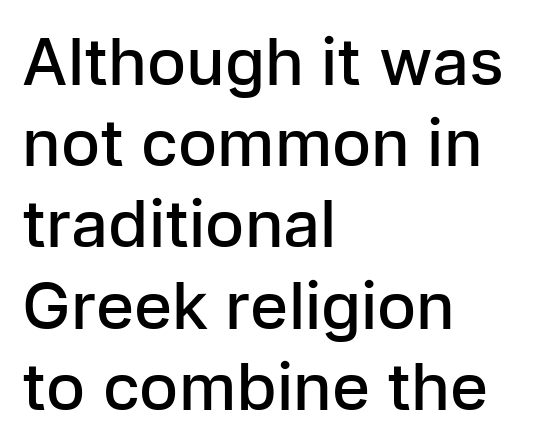
{"serif": "no", "italic": "no", "bold": "semi", "weight": "semibold", "width": "normal", "stroke_contrast": "low", "x_height": "medium", "monospaced": "no", "underline": "no", "align": "left", "line_spacing": "normal", "line_spacing_ratio": 1.25, "letter_spacing": "normal", "letter_spacing_em": 0.0, "glyph_px": 65}
